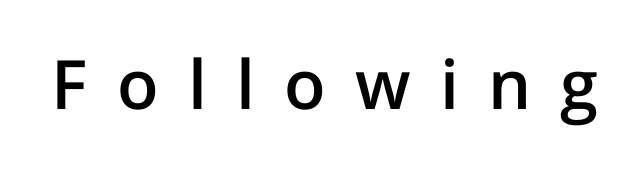
The face used here is rendered with a markedly widened letterfit. Honestly, there is no underline to notice here at all. It's the straight-up-and-down kind of type. This rendering employs a face without finishing strokes, i.e., a sans-serif.
